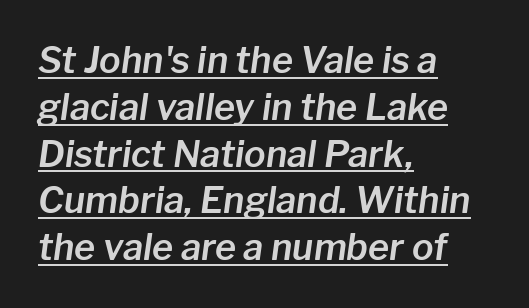
The image shows 36 px text type, italic (leaning right); set left-aligned, normal line spacing (1.3x), normal letter spacing, underlined; low stroke contrast and a medium x-height.
